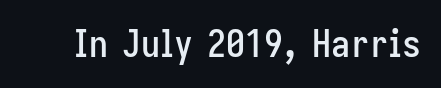
{"serif": "no", "italic": "no", "width": "condensed", "stroke_contrast": "low", "x_height": "medium", "monospaced": "no", "underline": "no", "letter_spacing": "normal", "letter_spacing_em": 0.0, "glyph_px": 38}
